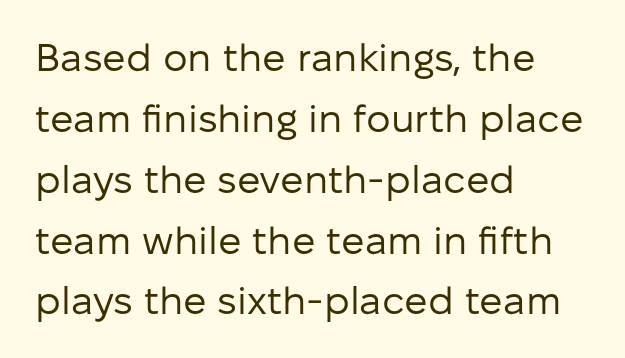
This rendering leaves character spacing at its baseline value. The compositor pushed each line to the left boundary. Check the space under the baseline: it is left empty. The weight would be labelled regular, book, light, or lighter still. Summary of vertical rhythm: regular, with standard interline spacing. Varying glyph widths throughout — classic text-font behaviour.
